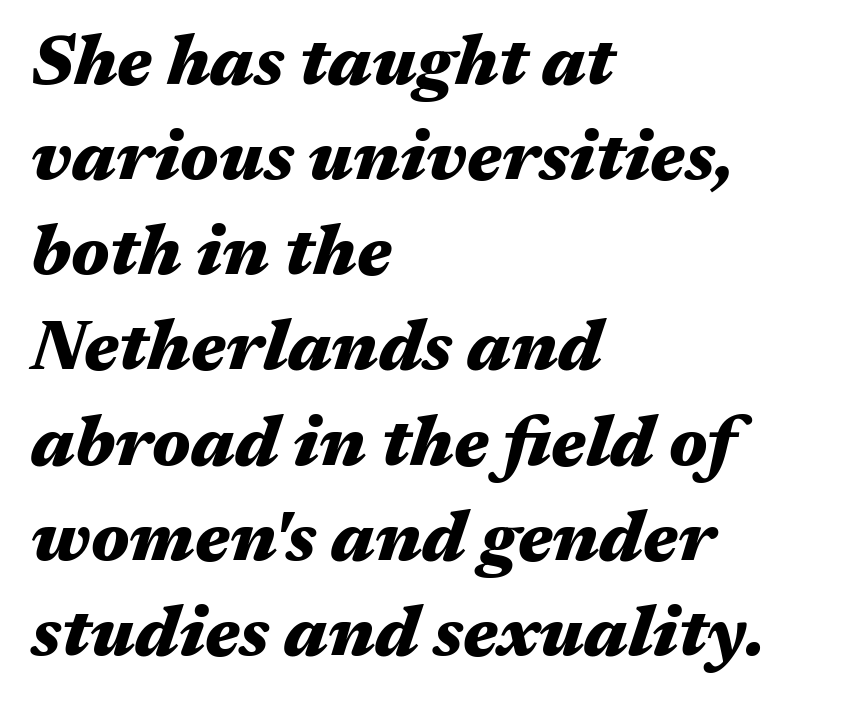
The image shows 71 px heavy, wide type, italic (leaning right); set left-aligned, normal line spacing (1.34x), normal letter spacing, not underlined; medium stroke contrast and a medium x-height.
